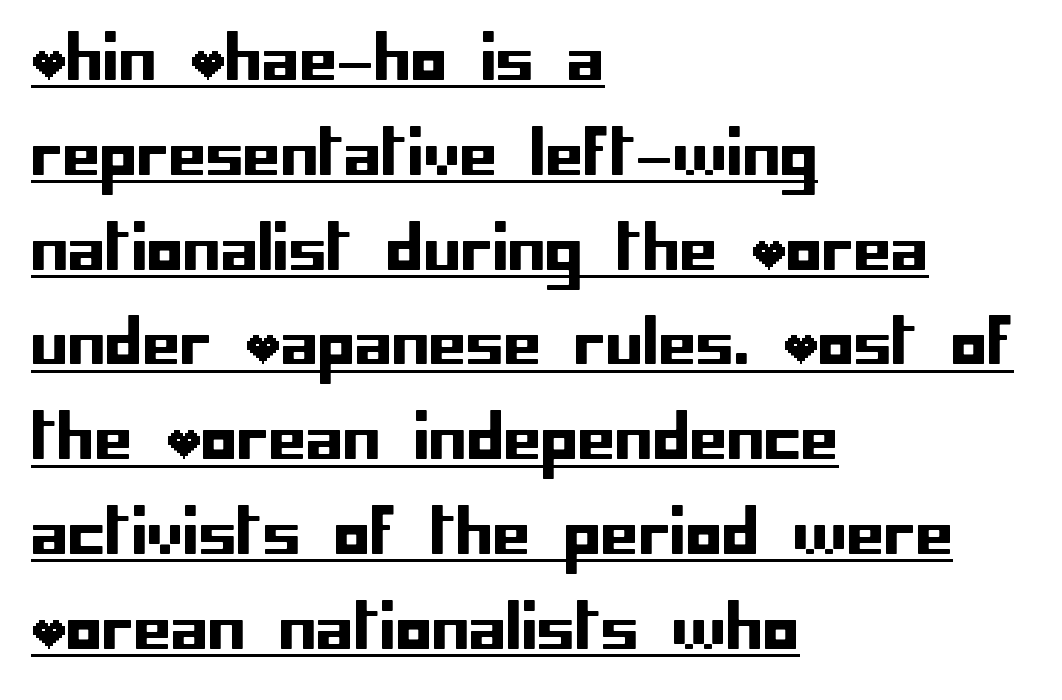
Q: Is the text italic (slanted)? A: No, it is upright.
Q: Is the typeface a serif or a sans-serif typeface? A: Sans-serif.
Q: Is the text underlined? A: Yes.
Q: How is the paragraph aligned? A: Left-aligned.
Q: Is the spacing between letters normal or unusually wide? A: Normal.
Q: Is the spacing between lines tight, normal or loose? A: Normal.
Q: Width (condensed, normal, or wide)? A: Normal.
Q: Stroke contrast? A: Low.
Q: x-height? A: Large.
